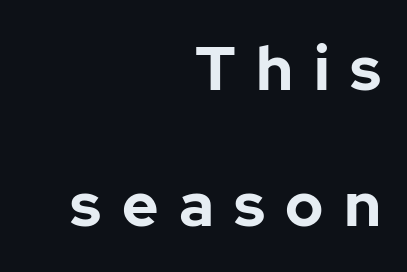
{"serif": "no", "italic": "no", "bold": "yes", "weight": "bold", "width": "normal", "stroke_contrast": "low", "x_height": "medium", "monospaced": "no", "underline": "no", "align": "right", "line_spacing": "loose", "line_spacing_ratio": 2.2, "letter_spacing": "wide", "letter_spacing_em": 0.33, "glyph_px": 62}
